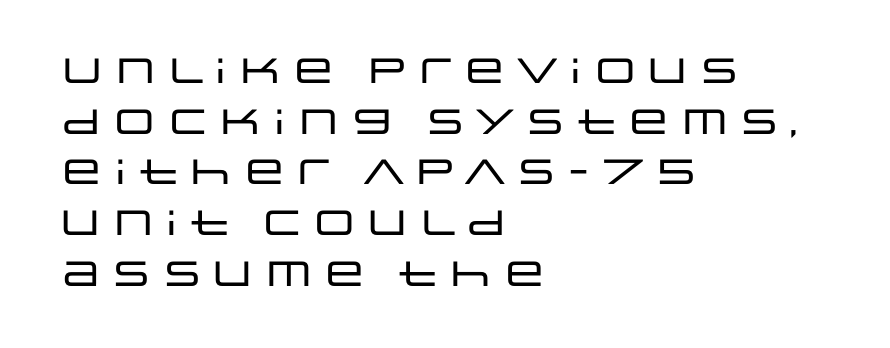
The image shows 35 px wide sans-serif type, upright; set left-aligned, normal line spacing (1.45x), normal letter spacing, not underlined; low stroke contrast and a large x-height.
